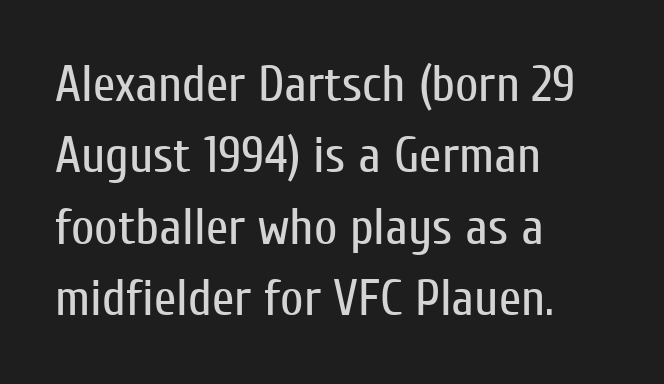
Is this a fixed-width face? No — the glyphs have proportional, varying widths. The line-height multiplier appears to be the usual default. Caption: multi-line text, flush left, ragged right. Unbolded letterforms with no extra heft. I'd call this a sans setting — the letters go barefoot. In terms of letterspacing, this is plain default setting.
